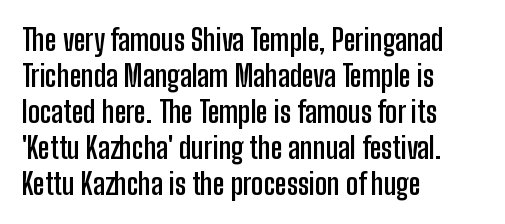
{"serif": "no", "italic": "no", "bold": "yes", "weight": "semibold", "width": "condensed", "stroke_contrast": "low", "x_height": "medium", "monospaced": "no", "underline": "no", "align": "left", "line_spacing_ratio": 1.24, "letter_spacing": "normal", "letter_spacing_em": 0.0, "glyph_px": 29}
